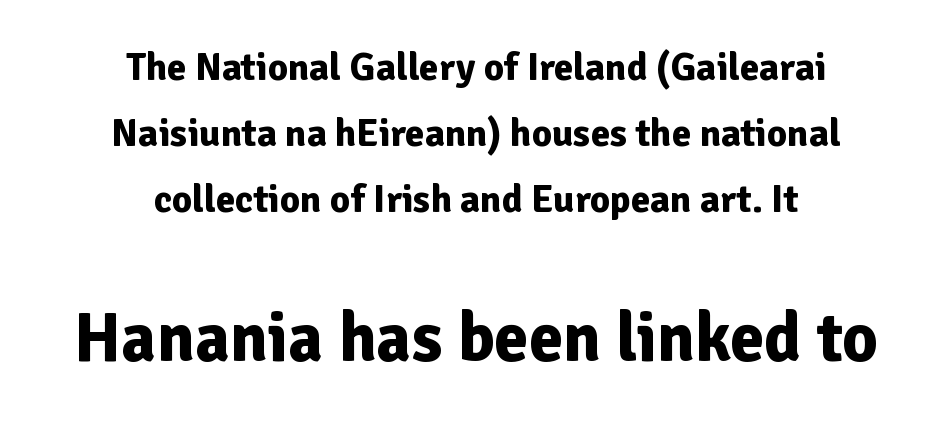
Think of a printed novel: that variable character pitch is what you see here. Neither beginnings nor endings align; midpoints do. The more generous point size was reserved for the lower chunk. This is the regular roman posture of the typeface. The passage shown has conventional tracking throughout. The specimen omits any rule beneath the text block's lines.
